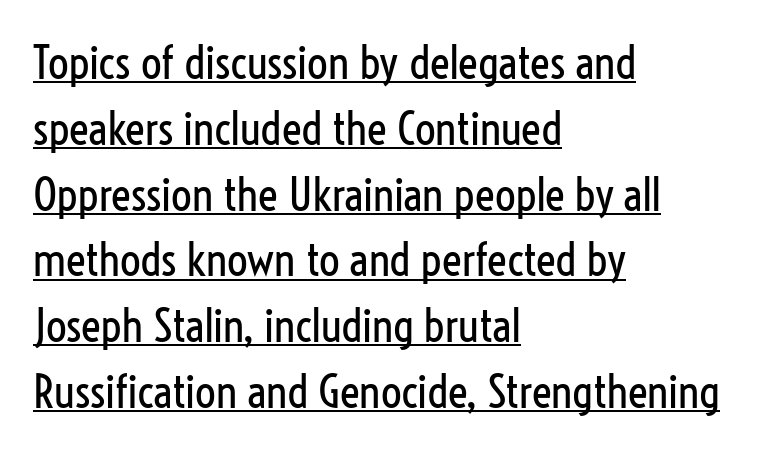
The image shows 46 px regular-weight, condensed sans-serif type, upright; set left-aligned, normal line spacing (1.43x), normal letter spacing, underlined; low stroke contrast and a medium x-height.
